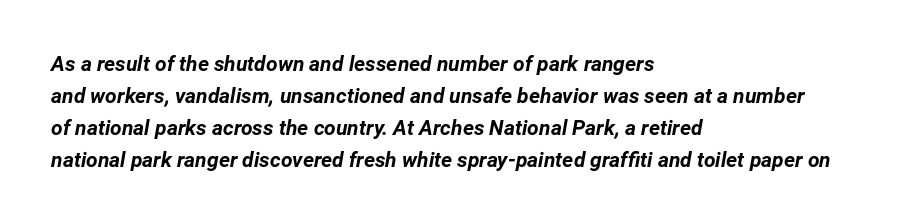
Q: Is the text bold? A: Yes.
Q: Is the text italic (slanted)? A: Yes, it leans right by about 12 degrees.
Q: Is the text underlined? A: No.
Q: How is the paragraph aligned? A: Left-aligned.
Q: Is the spacing between letters normal or unusually wide? A: Normal.
Q: Is the spacing between lines tight, normal or loose? A: Normal.
